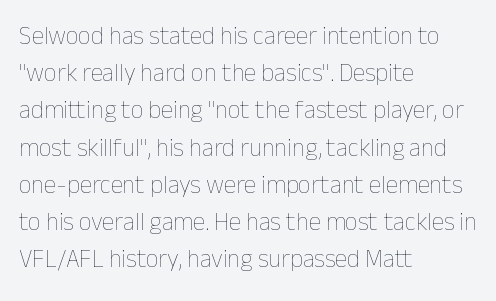
Q: Is the text bold? A: No.
Q: Is the text italic (slanted)? A: No, it is upright.
Q: Is the text underlined? A: No.
Q: How is the paragraph aligned? A: Left-aligned.
Q: Is the spacing between letters normal or unusually wide? A: Normal.
Q: Is the spacing between lines tight, normal or loose? A: Normal.
